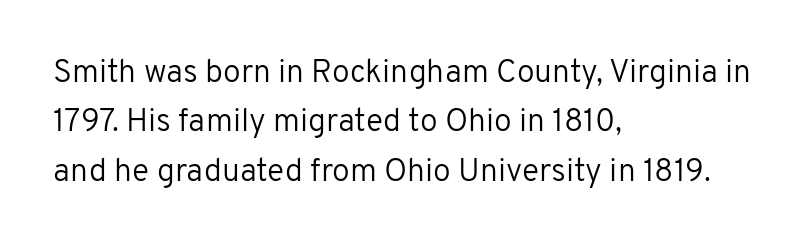
A quiet, ordinary-to-light weight characterises the typeface. These lines are rendered in a variable-pitch font. These lines keep a tight, regular rhythm from letter to letter. The characters display no serif detailing; their extremities are plain. Unlike italic type, these characters show no tilt at all.
